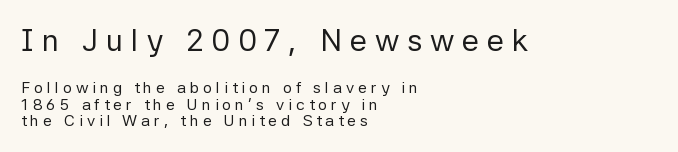
{"serif": "no", "italic": "no", "bold": "no", "weight": "regular", "width": "normal", "stroke_contrast": "low", "x_height": "medium", "monospaced": "no", "underline": "no", "align": "left", "line_spacing": "tight", "line_spacing_ratio": 1.02, "letter_spacing": "wide", "letter_spacing_em": 0.25, "larger_block": "first", "size_ratio": 1.94, "glyph_px": 31}
